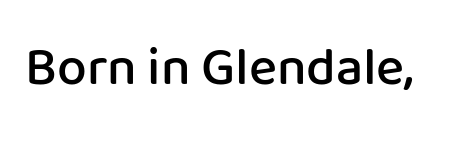
{"serif": "no", "italic": "no", "bold": "semi", "weight": "semibold", "width": "normal", "stroke_contrast": "low", "x_height": "medium", "monospaced": "no", "underline": "no", "letter_spacing": "normal", "letter_spacing_em": 0.0, "glyph_px": 53}
